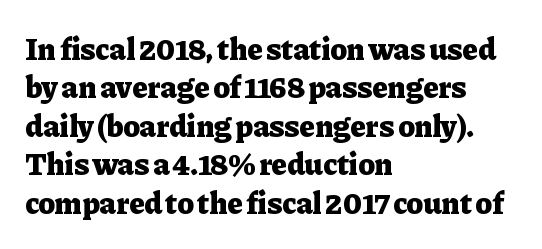
{"serif": "yes", "italic": "no", "bold": "yes", "weight": "heavy", "width": "normal", "stroke_contrast": "low", "x_height": "medium", "monospaced": "no", "underline": "no", "align": "left", "line_spacing_ratio": 1.24, "letter_spacing": "normal", "letter_spacing_em": 0.0, "glyph_px": 31}
